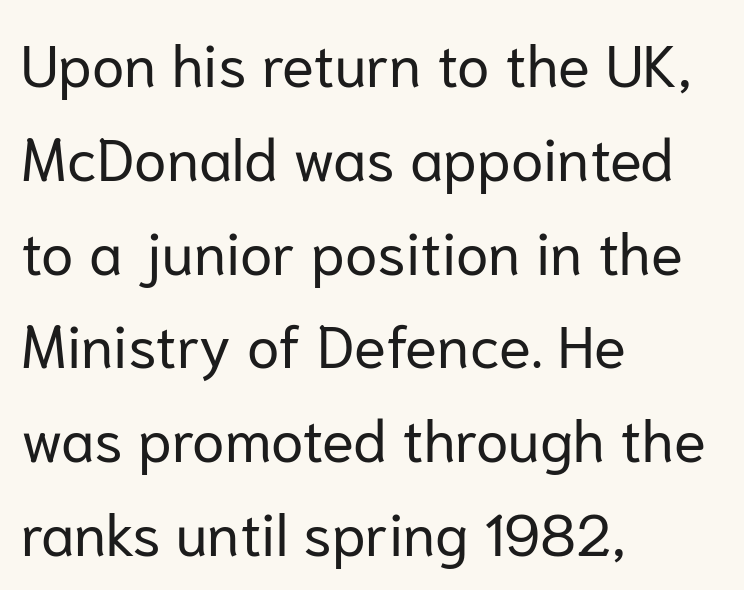
{"serif": "no", "italic": "no", "bold": "no", "weight": "regular", "width": "normal", "stroke_contrast": "low", "x_height": "medium", "monospaced": "no", "underline": "no", "align": "left", "line_spacing": "normal", "line_spacing_ratio": 1.59, "letter_spacing": "normal", "letter_spacing_em": 0.0, "glyph_px": 59}
